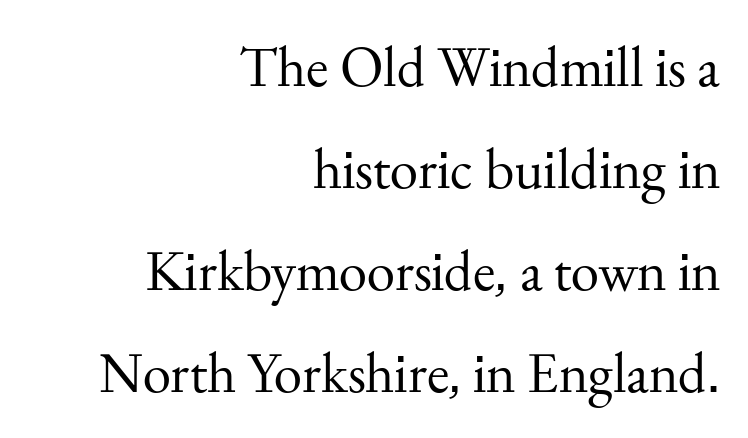
Serif or sans? Serif — the stroke terminals have little feet. The font's upright variant was chosen for this text. Proportional: the letters do not fall into vertical columns. Nobody drew a line under any word here. This rendering leaves character spacing at its baseline value.
